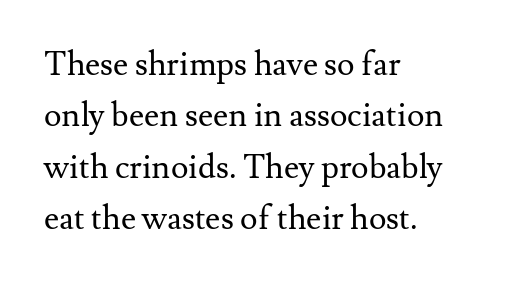
{"serif": "yes", "italic": "no", "bold": "no", "weight": "regular", "width": "normal", "stroke_contrast": "medium", "x_height": "small", "monospaced": "no", "underline": "no", "align": "left", "line_spacing": "normal", "line_spacing_ratio": 1.56, "letter_spacing": "normal", "letter_spacing_em": 0.0, "glyph_px": 33}
